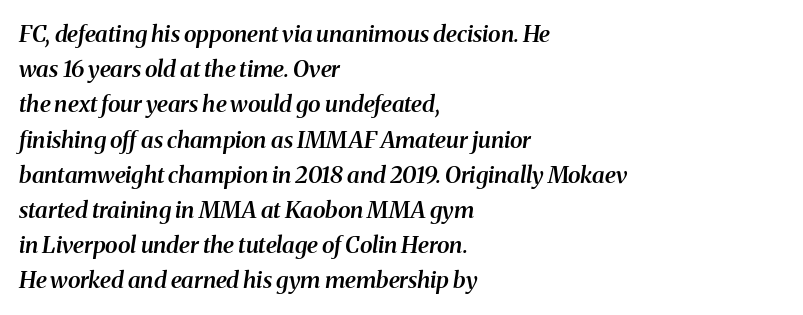
The tracking reads as untouched default to a designer's eye. Leading: standard. Stroke thickness is moderately raised; the sample reads as semibold. These lines are set flush left with a ragged right edge. Observe the lean: these are italic letterforms.
